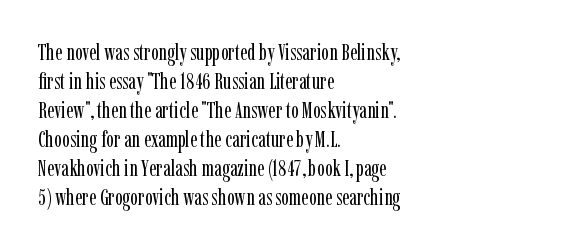
{"italic": "no", "bold": "no", "underline": "no", "align": "left", "line_spacing": "normal", "line_spacing_ratio": 1.26, "letter_spacing": "normal", "letter_spacing_em": 0.0, "glyph_px": 23}
